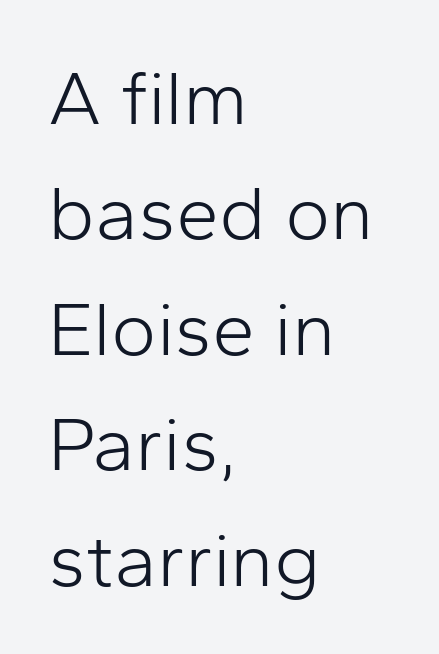
One-word summary of the alignment: left. The axis of the letterforms is exactly vertical. These lines are rendered in a variable-pitch font. The gaps between neighbouring characters are ordinary and unremarkable. The space directly below the letters is spotless.
